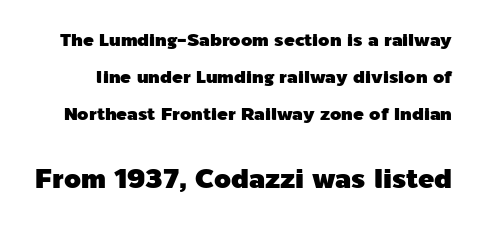
{"italic": "no", "underline": "no", "line_spacing": "loose", "line_spacing_ratio": 2.06, "letter_spacing": "normal", "letter_spacing_em": 0.0, "larger_block": "second", "size_ratio": 1.5, "glyph_px": 27}
